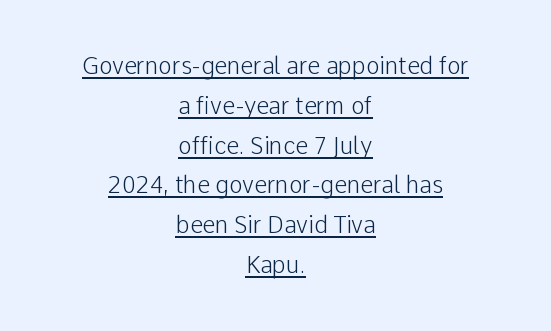
Counters stay open thanks to moderate or lighter strokes. How are the letters spaced? Ordinarily, with no added tracking. Somebody hit Ctrl+U on this one — the words are underlined. No italicization has been applied; the sample stays upright.
